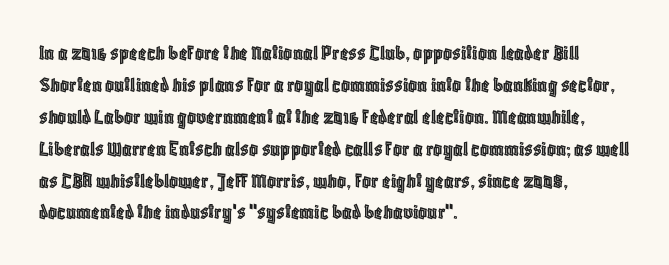
Q: Is the text italic (slanted)? A: No, it is upright.
Q: Is the text underlined? A: No.
Q: How is the paragraph aligned? A: Left-aligned.
Q: Is the spacing between letters normal or unusually wide? A: Normal.
Q: Is the spacing between lines tight, normal or loose? A: Normal.
